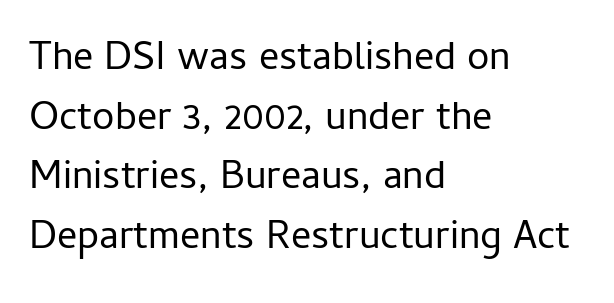
Q: Is the text bold? A: No.
Q: Is the text italic (slanted)? A: No, it is upright.
Q: Is the typeface a serif or a sans-serif typeface? A: Sans-serif.
Q: Is the text underlined? A: No.
Q: How is the paragraph aligned? A: Left-aligned.
Q: Is the spacing between letters normal or unusually wide? A: Normal.
Q: Is the spacing between lines tight, normal or loose? A: Normal.
Q: Width (condensed, normal, or wide)? A: Normal.
Q: Stroke contrast? A: Low.
Q: x-height? A: Medium.
Q: Monospaced? A: No.
